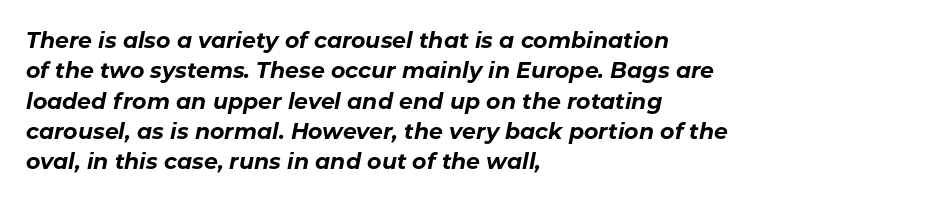
Strong, thick strokes mark this as bold type. Teacher's note: observe the even left margin — that is flush-left alignment. The axis of the letterforms is tilted away from vertical. A clean baseline with only descenders dipping below it.
